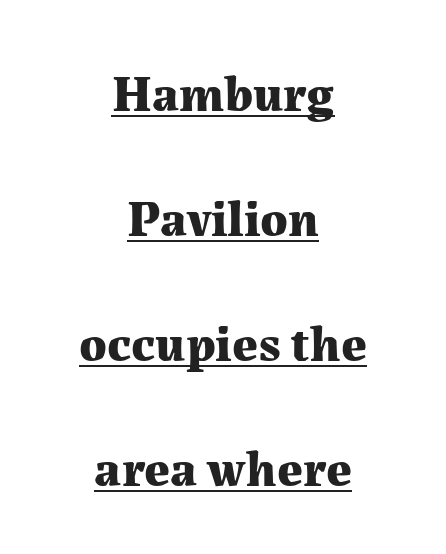
{"serif": "yes", "italic": "no", "bold": "yes", "weight": "bold", "width": "normal", "stroke_contrast": "medium", "x_height": "medium", "monospaced": "no", "underline": "yes", "align": "center", "line_spacing": "loose", "line_spacing_ratio": 2.45, "letter_spacing": "normal", "letter_spacing_em": 0.0, "glyph_px": 51}
